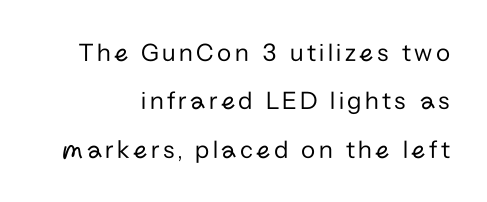
The image shows 26 px text type, upright; set right-aligned, line spacing 1.86x, not underlined.
